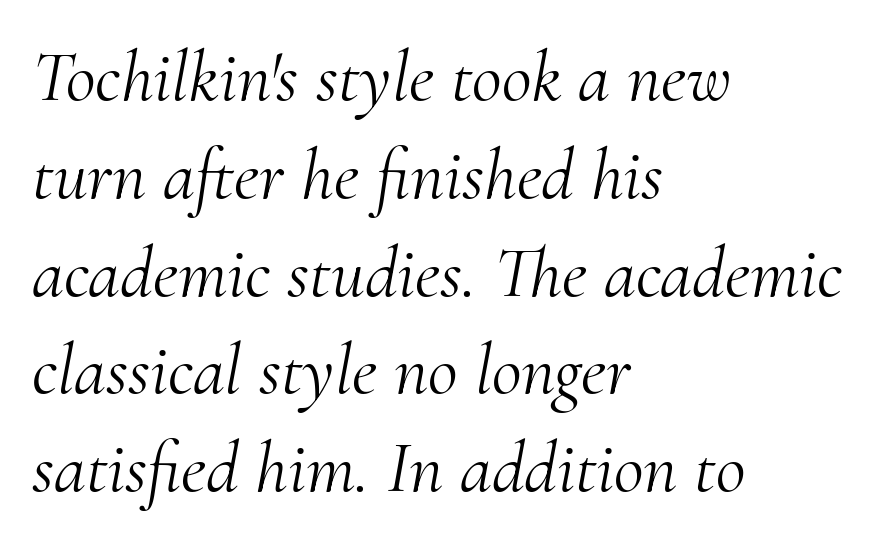
Q: Is the text bold? A: No.
Q: Is the text italic (slanted)? A: Yes, it leans right by about 10 degrees.
Q: Is the typeface a serif or a sans-serif typeface? A: Serif.
Q: Is the text underlined? A: No.
Q: How is the paragraph aligned? A: Left-aligned.
Q: Is the spacing between letters normal or unusually wide? A: Normal.
Q: Is the spacing between lines tight, normal or loose? A: Normal.
Q: Width (condensed, normal, or wide)? A: Normal.
Q: Stroke contrast? A: Medium.
Q: x-height? A: Small.
Q: Monospaced? A: No.
